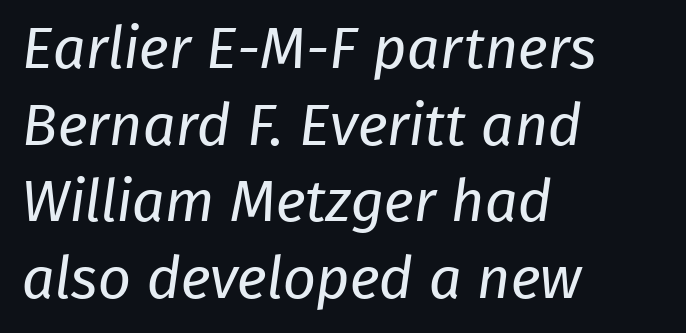
{"serif": "no", "bold": "no", "weight": "regular", "width": "normal", "stroke_contrast": "low", "x_height": "medium", "monospaced": "no", "underline": "no", "align": "left", "line_spacing": "normal", "line_spacing_ratio": 1.32, "letter_spacing": "normal", "letter_spacing_em": 0.0, "glyph_px": 58}
